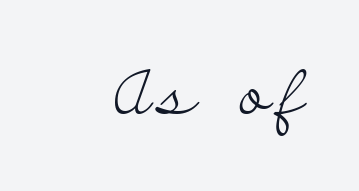
The image shows 61 px light, wide serif type; set not underlined; low stroke contrast and a small x-height.
